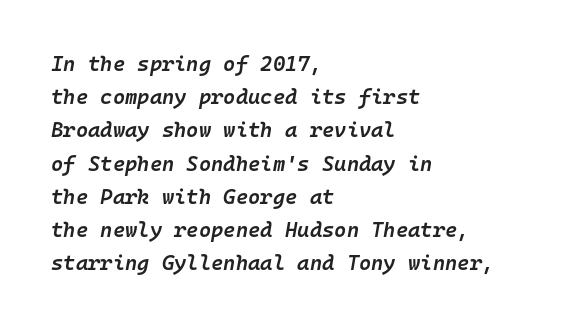
{"italic": "yes", "lean": "right", "slant_degrees": 10, "bold": "semi", "underline": "no", "align": "left", "line_spacing": "normal", "line_spacing_ratio": 1.58, "letter_spacing": "normal", "letter_spacing_em": 0.0, "glyph_px": 21}
